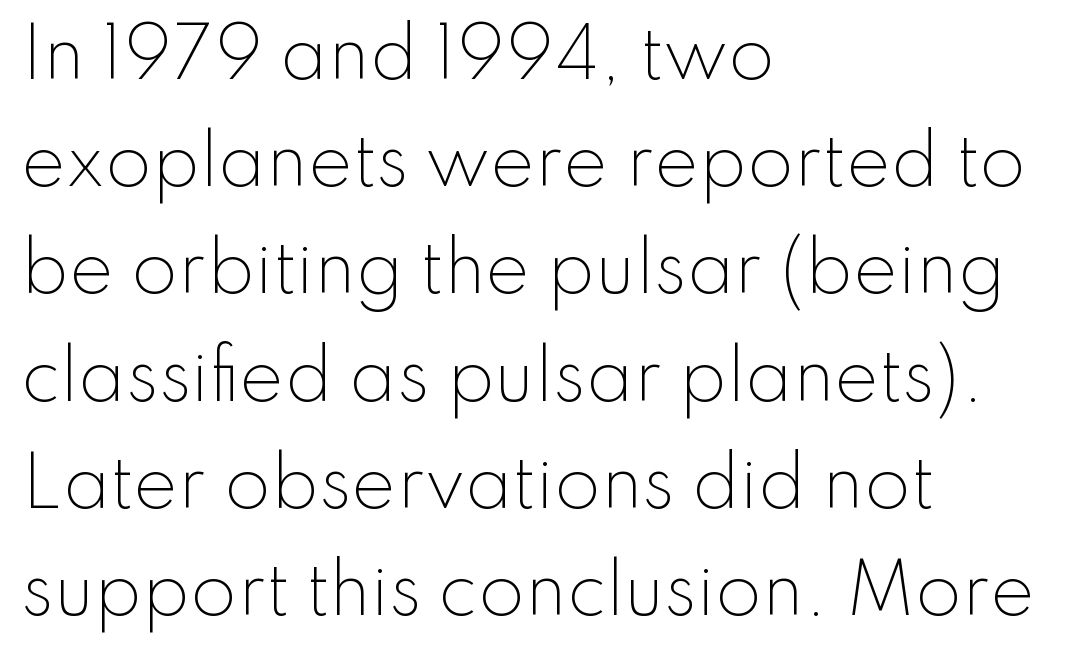
Character widths vary here, with narrow letters taking less room than wide ones. This sample keeps an unexceptional amount of space between lines. Check the space under the baseline: it is left empty. Does the type have serifs? No, each stem ends abruptly.
